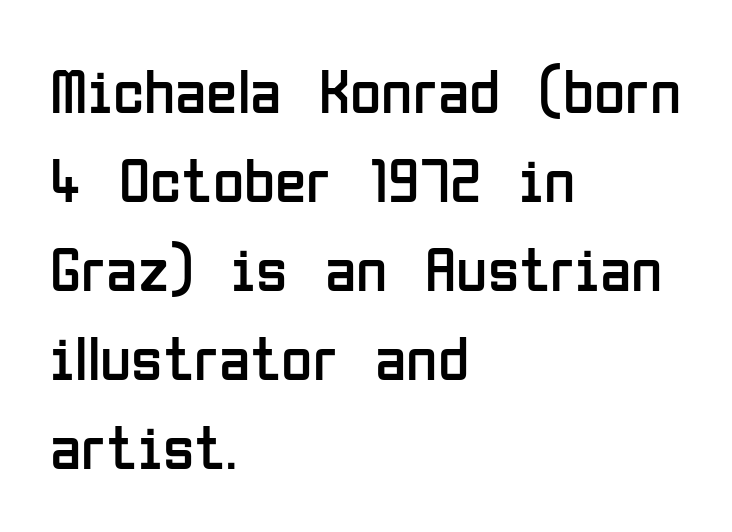
{"serif": "no", "italic": "no", "bold": "no", "weight": "regular", "width": "condensed", "stroke_contrast": "low", "x_height": "medium", "monospaced": "no", "underline": "no", "align": "left", "line_spacing": "normal", "line_spacing_ratio": 1.39, "letter_spacing": "normal", "letter_spacing_em": 0.0, "glyph_px": 64}
